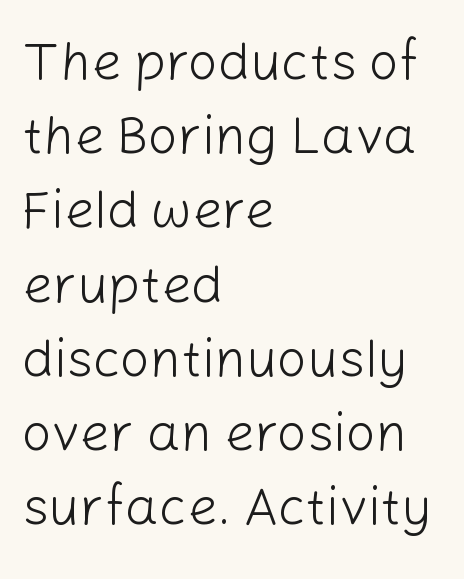
The characters are drawn with everyday or finer stroke widths. The letters stand upright; this is a roman face. Baseline-to-baseline distance is the conventional proportion of letter height. No extra tracking has been applied to these lines. The space directly below the letters is spotless. Look at the bottom of the vertical strokes: they stop flat, with no serifs.
